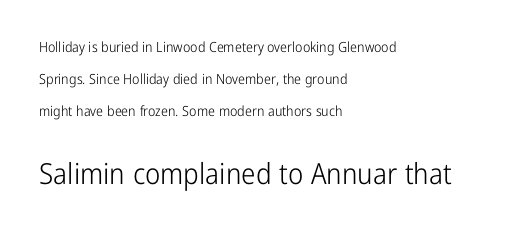
Q: Is the text bold? A: No.
Q: Is the text italic (slanted)? A: No, it is upright.
Q: Is the typeface a serif or a sans-serif typeface? A: Sans-serif.
Q: Is the text underlined? A: No.
Q: How is the paragraph aligned? A: Left-aligned.
Q: Is the spacing between letters normal or unusually wide? A: Normal.
Q: Is the spacing between lines tight, normal or loose? A: Loose.
Q: Which block of text is set in a larger size, the first (top) or the second (bottom)? A: The second (bottom) one.
Q: Width (condensed, normal, or wide)? A: Condensed.
Q: Stroke contrast? A: Low.
Q: x-height? A: Medium.
Q: Monospaced? A: No.
